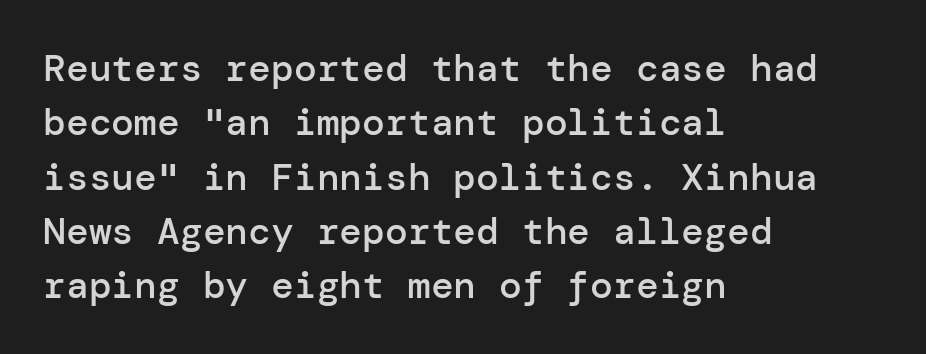
The image shows 38 px semibold sans-serif type, upright; set left-aligned, normal line spacing (1.43x), normal letter spacing, not underlined; low stroke contrast and a medium x-height.
